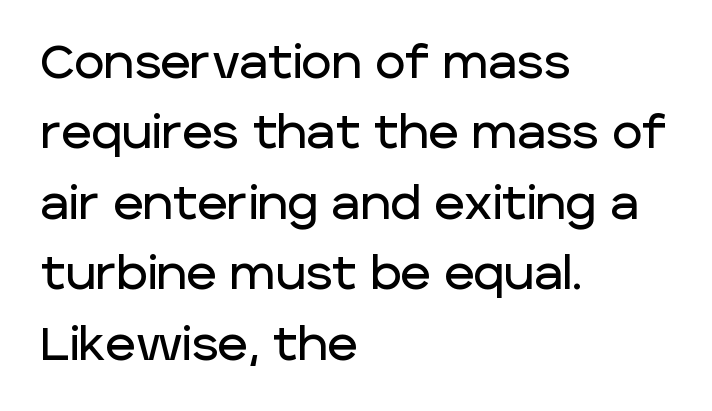
{"serif": "no", "italic": "no", "width": "normal", "stroke_contrast": "low", "x_height": "large", "monospaced": "no", "underline": "no", "align": "left", "line_spacing": "normal", "line_spacing_ratio": 1.53, "letter_spacing": "normal", "letter_spacing_em": 0.0, "glyph_px": 46}
